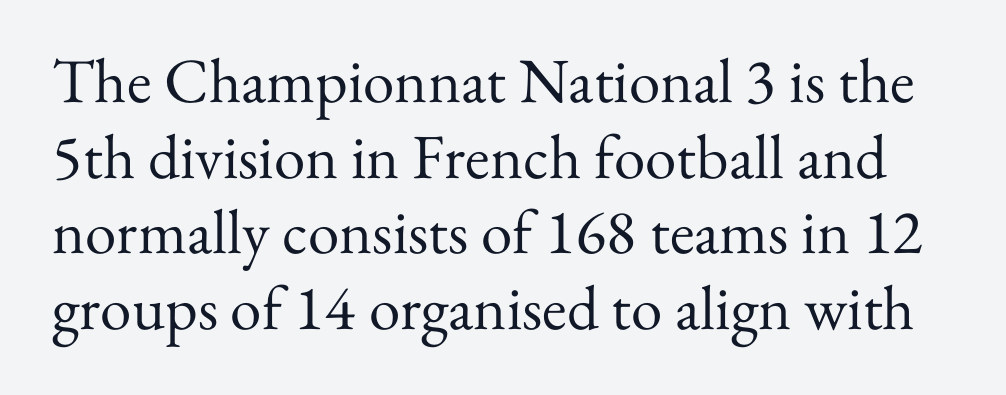
Looks like regular typesetting: each glyph gets only the width it needs. Letters rest on an invisible, unmarked baseline. I'd call this a serif setting — the letters wear small feet. Is the letter spacing exaggerated? No — it looks like the ordinary default. The lettering holds an erect, upright posture throughout.
